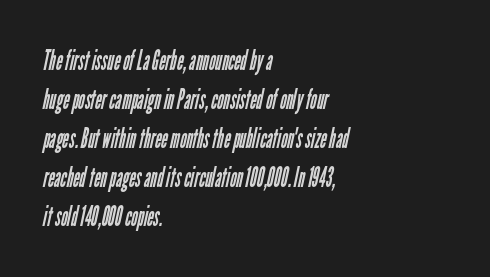
Weight: in the light-to-regular range. Compared with typical paragraphs, the rows here are spaced about the same. Short note: letters normally spaced. Which margin do the lines hug? The left one — the right edge is uneven. These lines are rendered in a variable-pitch font.
